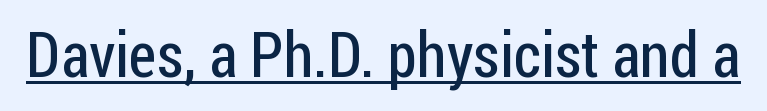
Q: Is the text bold? A: No.
Q: Is the text italic (slanted)? A: No, it is upright.
Q: Is the typeface a serif or a sans-serif typeface? A: Sans-serif.
Q: Is the text underlined? A: Yes.
Q: Is the spacing between letters normal or unusually wide? A: Normal.
Q: Width (condensed, normal, or wide)? A: Condensed.
Q: Stroke contrast? A: Low.
Q: x-height? A: Medium.
Q: Monospaced? A: No.
